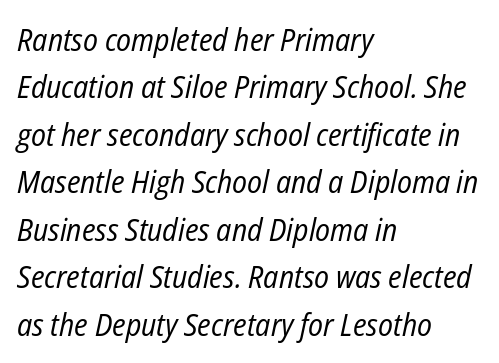
This rendering uses left alignment, leaving the right contour irregular. The face looks like a standard text weight, possibly lighter. Would a proofreader flag this as italicized? Yes. You could not count columns in this text — the font is proportionally spaced.
